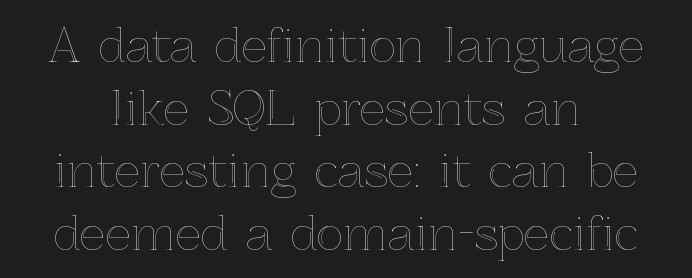
Q: Is the text italic (slanted)? A: No, it is upright.
Q: Is the text underlined? A: No.
Q: Is the spacing between letters normal or unusually wide? A: Normal.
Q: Is the spacing between lines tight, normal or loose? A: Normal.
Q: Width (condensed, normal, or wide)? A: Normal.
Q: x-height? A: Medium.
Q: Monospaced? A: No.
